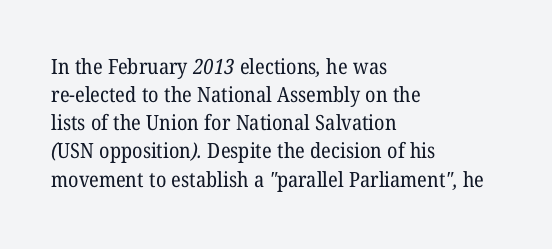
Default kerning and tracking; the words read as compact shapes. A normal amount of white space separates one row of letters from the next. Does the copy run flush right? No — it runs flush left. Plain, unruled lines of type.
